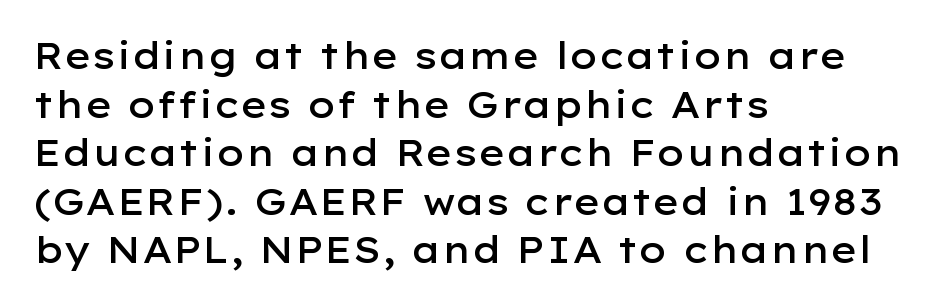
The paragraph shown leans on its left margin. Tracking here is standard; glyphs follow each other at the usual distance. Students, this is semibold: more ink than regular, less than bold. The text was rendered using a sans face with plain stroke endings. Spacing verdict: proportional, widths tailored to each character. Tall strokes in this sample are plumb rather than angled.
